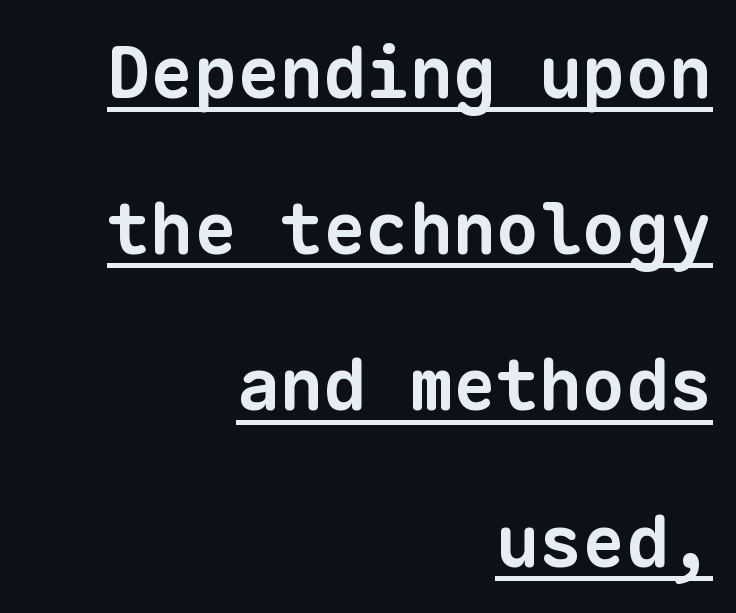
The rag falls on the left side of this text block. Each letter, wide or thin by design, is forced into the same width here. Typesetter's note: full bold, strokes at maximum text heaviness. Students, note that the glyphs here touch the page at normal intervals. A typesetter would call this leading open, well beyond the default.
